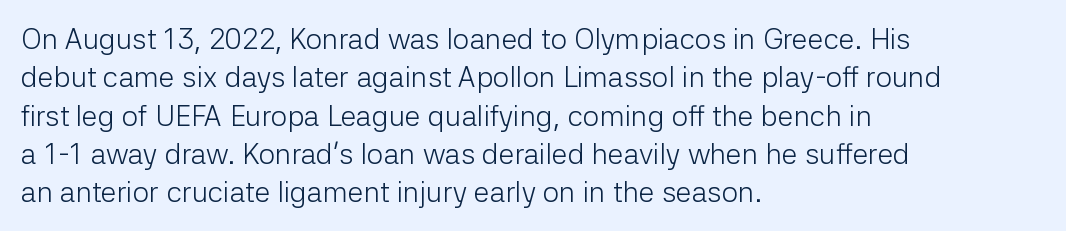
{"serif": "no", "italic": "no", "bold": "no", "weight": "light", "width": "normal", "stroke_contrast": "low", "x_height": "medium", "monospaced": "no", "underline": "no", "align": "left", "line_spacing": "normal", "line_spacing_ratio": 1.32, "letter_spacing": "normal", "letter_spacing_em": 0.0, "glyph_px": 29}
